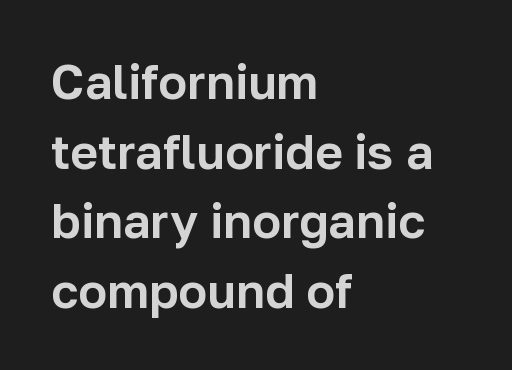
{"serif": "no", "italic": "no", "width": "normal", "stroke_contrast": "low", "x_height": "medium", "monospaced": "no", "underline": "no", "align": "left", "line_spacing": "normal", "line_spacing_ratio": 1.45, "letter_spacing": "normal", "letter_spacing_em": 0.0, "glyph_px": 48}
